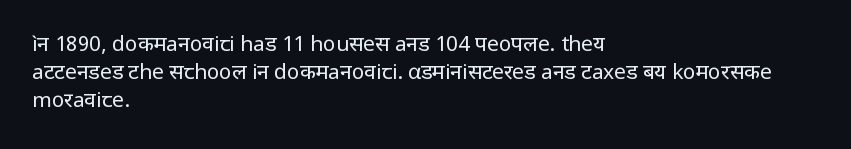
{"italic": "no", "bold": "no", "underline": "no", "align": "left", "line_spacing": "normal", "line_spacing_ratio": 1.34, "letter_spacing": "normal", "letter_spacing_em": 0.0, "glyph_px": 21}
